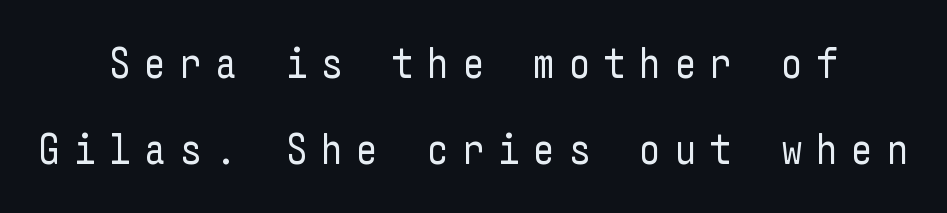
Q: Is the text bold? A: No.
Q: Is the text italic (slanted)? A: No, it is upright.
Q: Is the typeface a serif or a sans-serif typeface? A: Sans-serif.
Q: Is the text underlined? A: No.
Q: How is the paragraph aligned? A: Centered.
Q: Is the spacing between letters normal or unusually wide? A: Unusually wide.
Q: Is the spacing between lines tight, normal or loose? A: Loose.
Q: Width (condensed, normal, or wide)? A: Condensed.
Q: Stroke contrast? A: Low.
Q: x-height? A: Medium.
